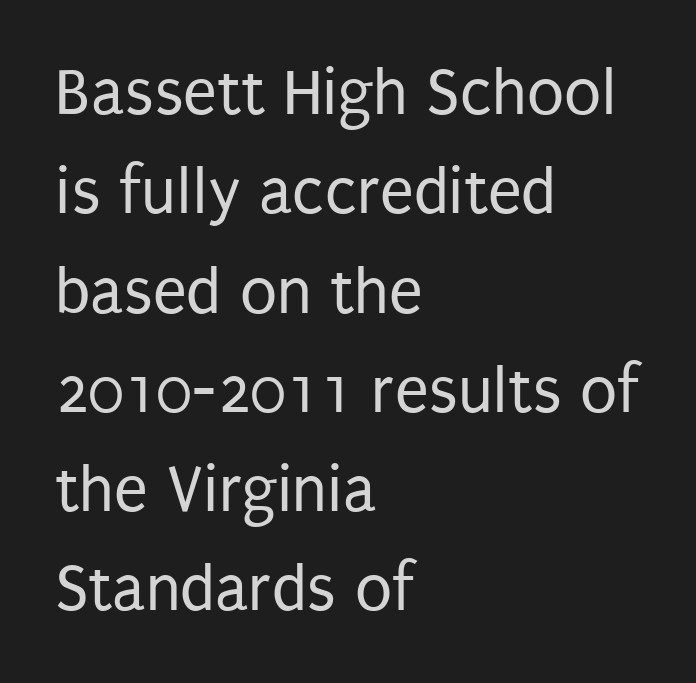
{"serif": "no", "italic": "no", "bold": "no", "weight": "regular", "width": "condensed", "stroke_contrast": "low", "x_height": "large", "monospaced": "no", "underline": "no", "align": "left", "line_spacing": "normal", "line_spacing_ratio": 1.46, "letter_spacing": "normal", "letter_spacing_em": 0.0, "glyph_px": 68}
